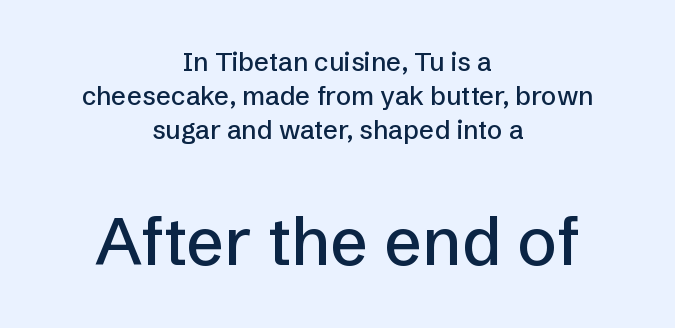
{"serif": "no", "italic": "no", "width": "normal", "stroke_contrast": "low", "x_height": "medium", "monospaced": "no", "underline": "no", "align": "center", "line_spacing": "normal", "line_spacing_ratio": 1.31, "letter_spacing": "normal", "letter_spacing_em": 0.0, "larger_block": "second", "size_ratio": 2.54, "glyph_px": 66}
